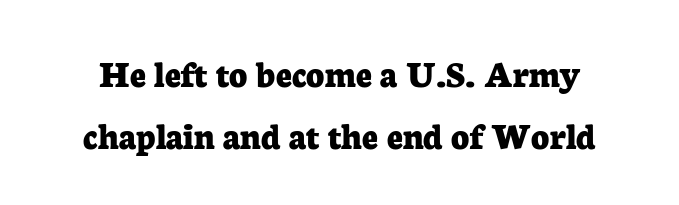
The image shows 39 px bold serif type, upright; set normal line spacing (1.58x), normal letter spacing, not underlined; low stroke contrast and a medium x-height.
